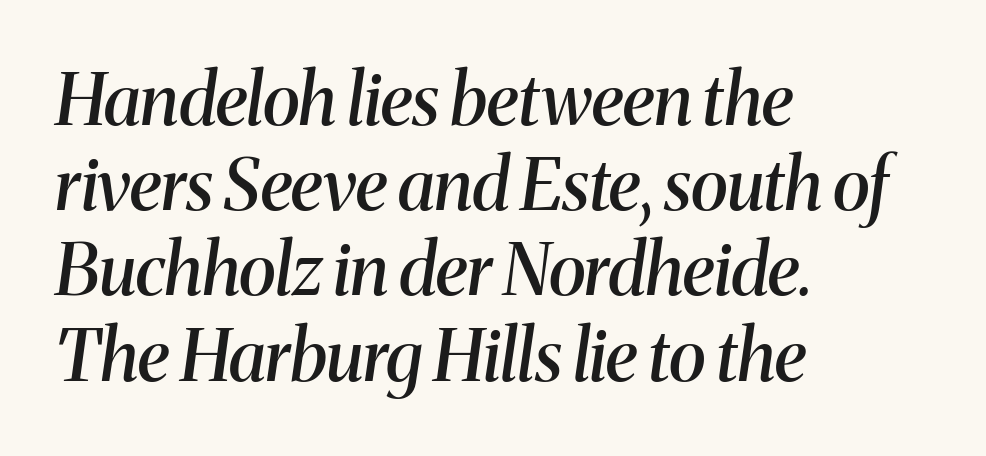
Each glyph is drawn with semibold strokes, heavier than normal yet not fully bold. Caption: standard tracking, unaltered. The typography opts for an oblique posture over an upright one. Stroke terminals: seriffed.
